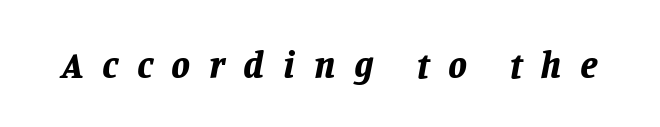
The image shows 38 px bold type, italic (leaning right); set unusually wide letter spacing (+0.49 em), not underlined; low stroke contrast and a large x-height.
